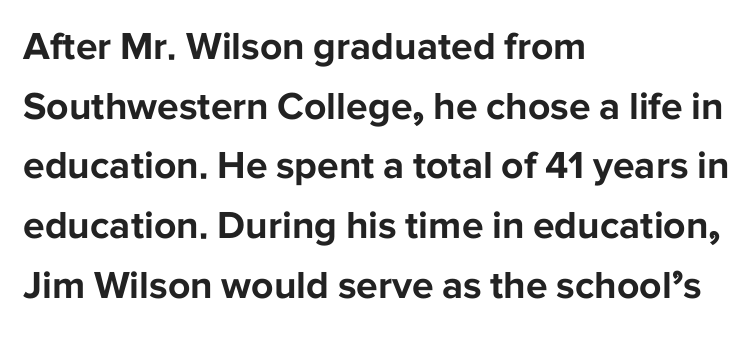
The image shows 39 px bold sans-serif type, upright; set left-aligned, normal line spacing (1.53x), normal letter spacing, not underlined; low stroke contrast and a medium x-height.
